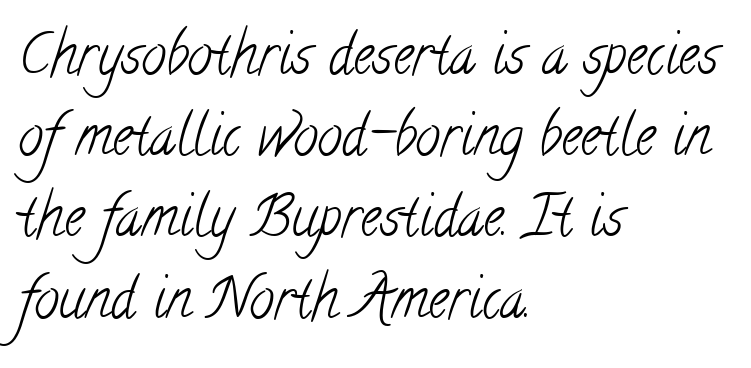
The image shows 56 px light, condensed serif type; set left-aligned, normal line spacing (1.45x), normal letter spacing, not underlined; low stroke contrast and a small x-height.
